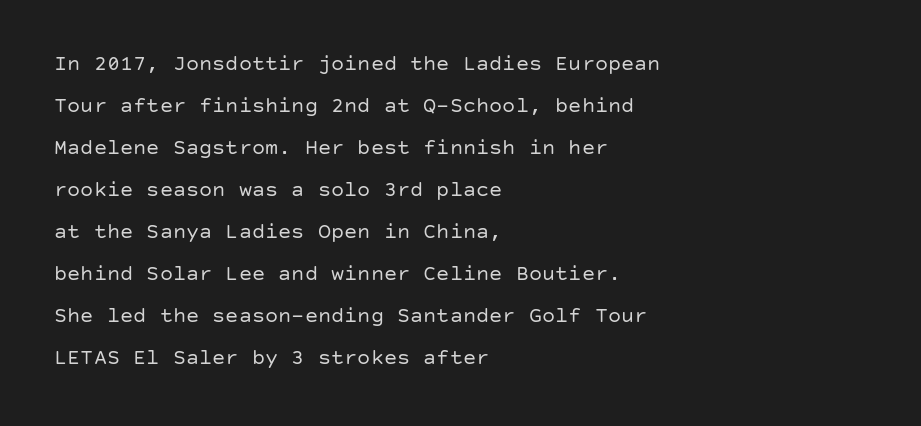
{"italic": "no", "bold": "no", "underline": "no", "align": "left", "line_spacing": "loose", "line_spacing_ratio": 1.91, "letter_spacing": "normal", "letter_spacing_em": 0.0, "glyph_px": 22}
